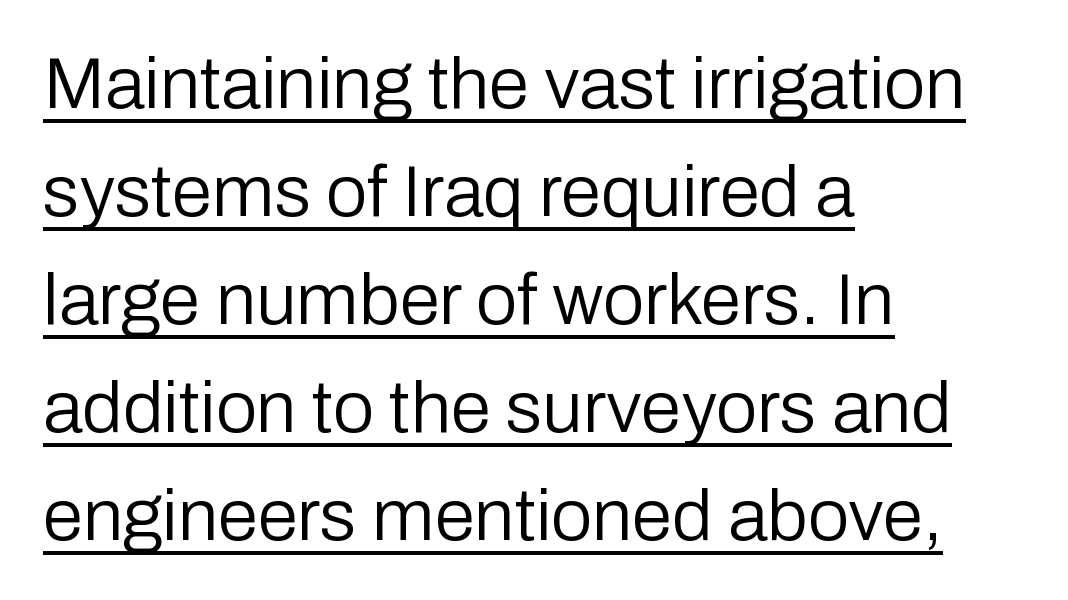
Style check: upright. The face used here is proportionally spaced, like ordinary book or web type. A classic flush-left, rag-right setting is used for this passage. Vertical spacing — default. The lettering is marked with a stroke running underneath it. Stroke terminals: plain, sans-serif.
